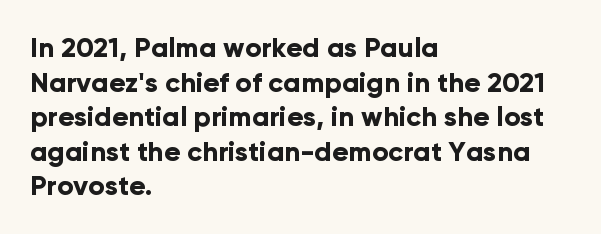
The image shows 27 px bold type, upright; set left-aligned, normal line spacing (1.28x), normal letter spacing, not underlined.
